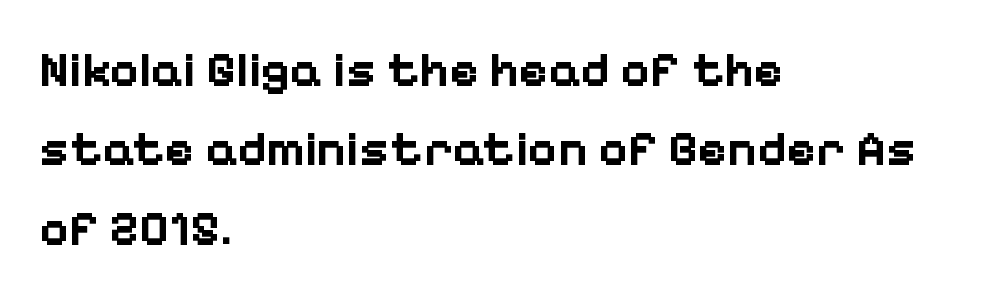
Every row of glyphs begins at an identical x-position on the left. Italic? Not at all — the glyphs are vertical. Is there much room between lines? A standard amount, neither cramped nor airy. Check under the words: just untouched page. Do the characters align in a grid? No, the font is proportional. Does the type have serifs? No, each stem ends abruptly.
